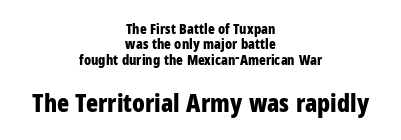
{"italic": "no", "bold": "yes", "underline": "no", "align": "center", "line_spacing": "tight", "line_spacing_ratio": 1.1, "letter_spacing": "normal", "letter_spacing_em": 0.0, "larger_block": "second", "size_ratio": 1.79, "glyph_px": 25}
